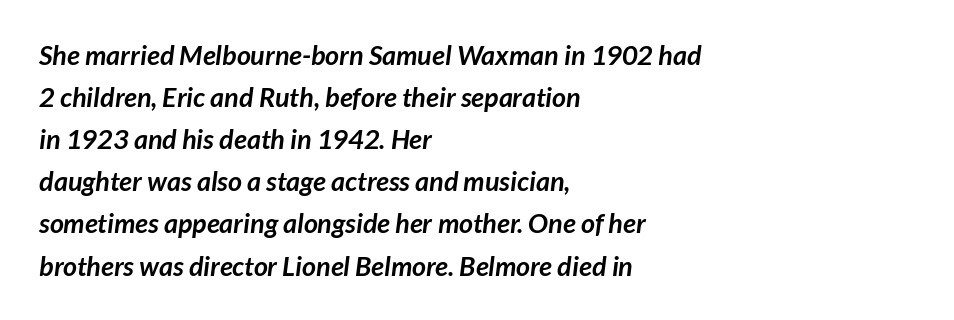
Q: Is the text bold? A: Yes.
Q: Is the text underlined? A: No.
Q: How is the paragraph aligned? A: Left-aligned.
Q: Is the spacing between letters normal or unusually wide? A: Normal.
Q: Is the spacing between lines tight, normal or loose? A: Normal.
